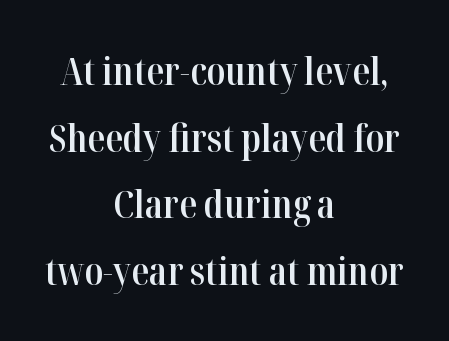
Q: Is the text bold? A: Semi-bold.
Q: Is the text italic (slanted)? A: No, it is upright.
Q: Is the typeface a serif or a sans-serif typeface? A: Serif.
Q: Is the text underlined? A: No.
Q: How is the paragraph aligned? A: Centered.
Q: Is the spacing between letters normal or unusually wide? A: Normal.
Q: Width (condensed, normal, or wide)? A: Condensed.
Q: Stroke contrast? A: High.
Q: x-height? A: Medium.
Q: Monospaced? A: No.
